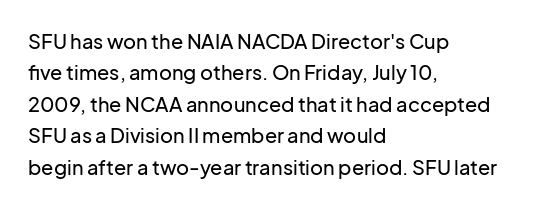
{"italic": "no", "underline": "no", "align": "left", "line_spacing": "normal", "line_spacing_ratio": 1.57, "letter_spacing": "normal", "letter_spacing_em": 0.0, "glyph_px": 20}
